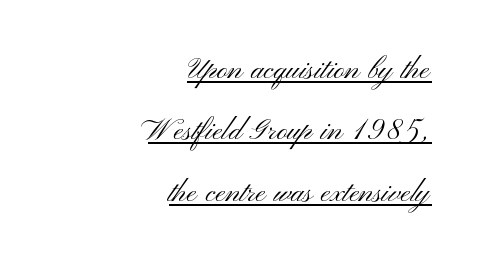
Q: Is the text bold? A: No.
Q: Is the text italic (slanted)? A: Yes.
Q: Is the typeface a serif or a sans-serif typeface? A: Sans-serif.
Q: Is the text underlined? A: Yes.
Q: How is the paragraph aligned? A: Right-aligned.
Q: Is the spacing between letters normal or unusually wide? A: Normal.
Q: Is the spacing between lines tight, normal or loose? A: Normal.
Q: Width (condensed, normal, or wide)? A: Wide.
Q: Stroke contrast? A: Medium.
Q: x-height? A: Small.
Q: Monospaced? A: No.
